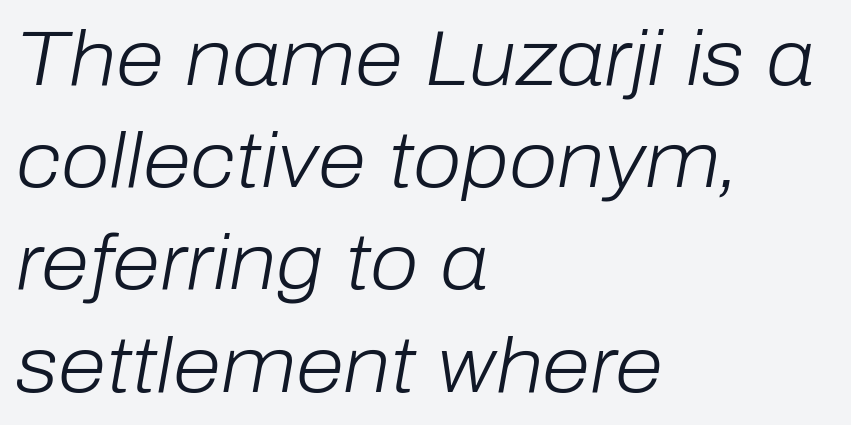
{"italic": "yes", "lean": "right", "slant_degrees": 10, "bold": "no", "weight": "light", "width": "normal", "stroke_contrast": "low", "x_height": "medium", "monospaced": "no", "underline": "no", "align": "left", "line_spacing": "normal", "line_spacing_ratio": 1.31, "letter_spacing": "normal", "letter_spacing_em": 0.0, "glyph_px": 78}
